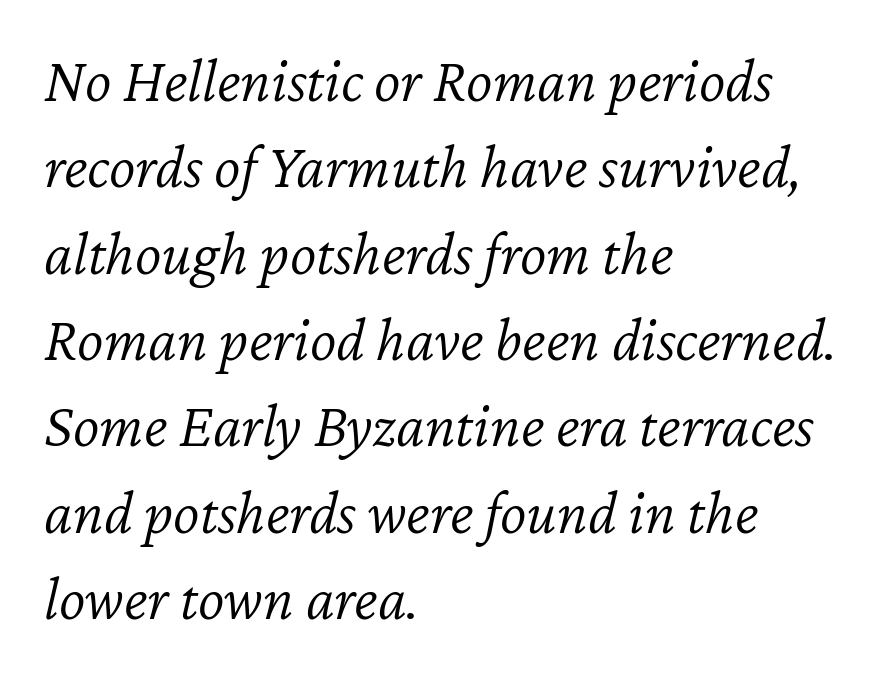
The baseline area is clear. The letters advance in unequal steps, a hallmark of proportional type. Observe the lean: these are italic letterforms. How would I describe the line gaps? Plain and ordinary. Tracking value appears to be zero — textbook default spacing. Compared with a typical body face, this is equally light or lighter still.
